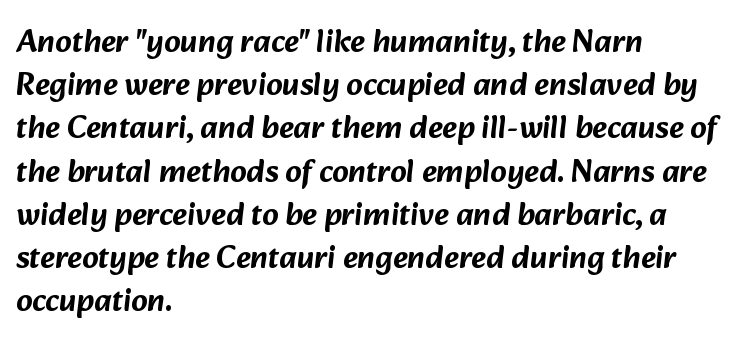
The image shows 32 px sans-serif type; set left-aligned, normal line spacing (1.35x), normal letter spacing, not underlined; low stroke contrast and a medium x-height.
